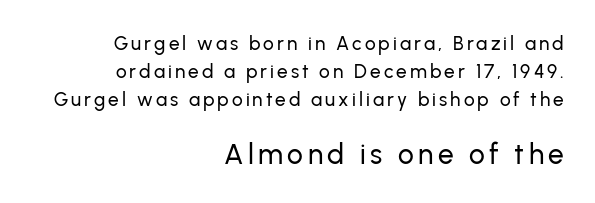
Q: Is the text italic (slanted)? A: No, it is upright.
Q: Is the typeface a serif or a sans-serif typeface? A: Sans-serif.
Q: Is the text underlined? A: No.
Q: How is the paragraph aligned? A: Right-aligned.
Q: Is the spacing between lines tight, normal or loose? A: Normal.
Q: Which block of text is set in a larger size, the first (top) or the second (bottom)? A: The second (bottom) one.
Q: Width (condensed, normal, or wide)? A: Normal.
Q: Stroke contrast? A: Low.
Q: x-height? A: Medium.
Q: Monospaced? A: No.
